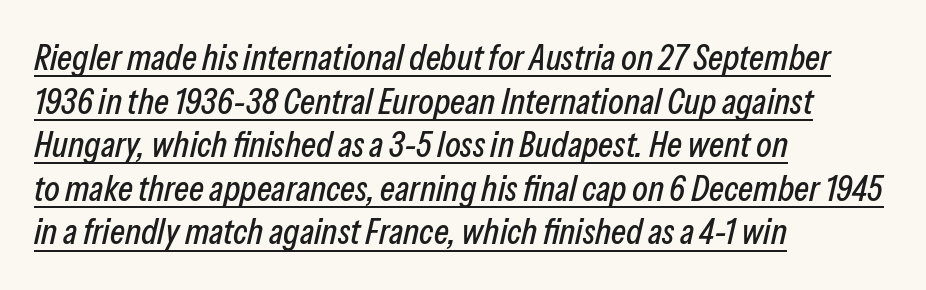
Q: Is the text italic (slanted)? A: Yes, it leans right by about 13 degrees.
Q: Is the text underlined? A: Yes.
Q: How is the paragraph aligned? A: Left-aligned.
Q: Is the spacing between letters normal or unusually wide? A: Normal.
Q: Width (condensed, normal, or wide)? A: Condensed.
Q: Stroke contrast? A: Low.
Q: x-height? A: Medium.
Q: Monospaced? A: No.
